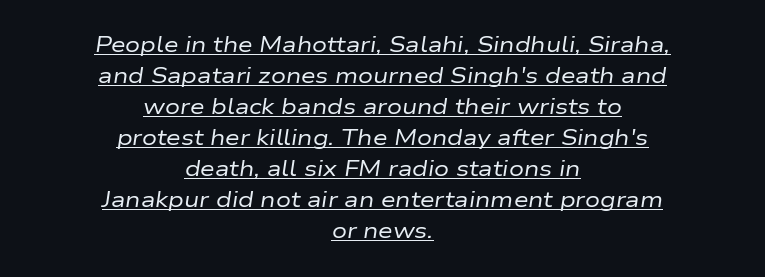
The image shows 21 px text type, italic (leaning right); set centered, normal line spacing (1.48x), normal letter spacing, underlined.
